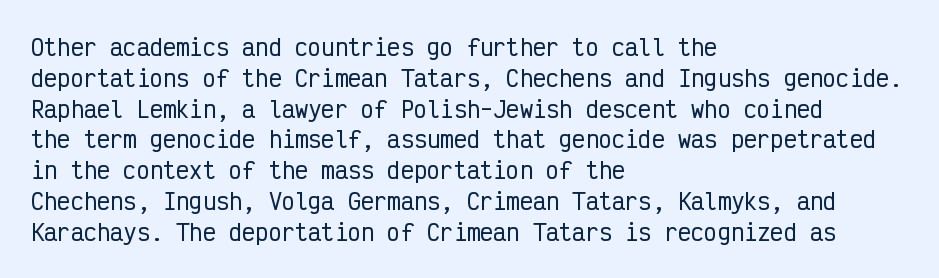
Q: Is the text italic (slanted)? A: No, it is upright.
Q: Is the text underlined? A: No.
Q: How is the paragraph aligned? A: Left-aligned.
Q: Is the spacing between letters normal or unusually wide? A: Normal.
Q: Is the spacing between lines tight, normal or loose? A: Normal.
